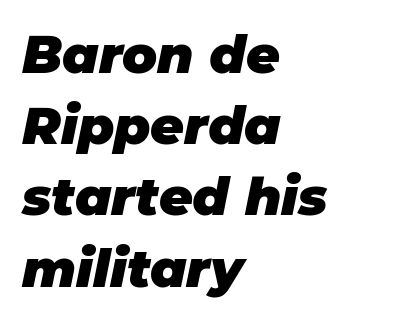
Note the varied advance widths — an 'i' is clearly narrower than an 'm'. The gaps between neighbouring characters are ordinary and unremarkable. Decoration check: the copy has no underline. Italic: yes, the glyphs are oblique. Notice how descenders clear the ascenders below comfortably — that's standard leading.
